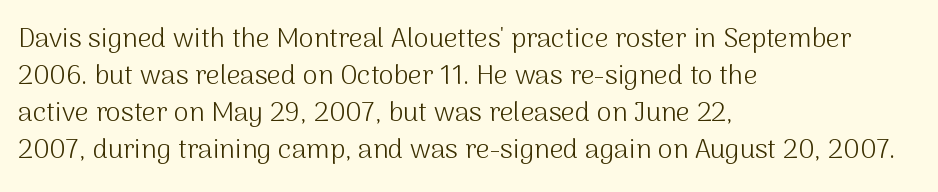
{"italic": "no", "bold": "no", "underline": "no", "align": "left", "line_spacing": "normal", "line_spacing_ratio": 1.37, "letter_spacing": "normal", "letter_spacing_em": 0.0, "glyph_px": 27}
